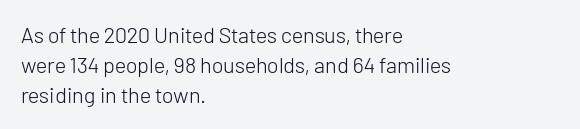
{"italic": "no", "bold": "no", "underline": "no", "align": "left", "line_spacing": "normal", "line_spacing_ratio": 1.36, "letter_spacing": "normal", "letter_spacing_em": 0.0, "glyph_px": 22}
